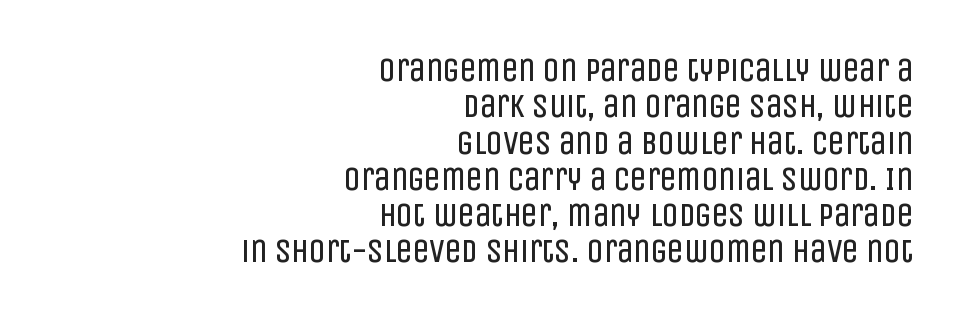
The image shows 33 px regular-weight, condensed sans-serif type, upright; set right-aligned, tight line spacing (1.1x), normal letter spacing, not underlined; low stroke contrast and a large x-height.
